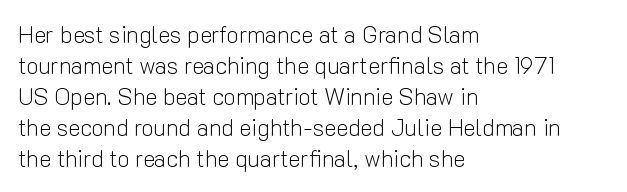
Posture: upright roman. The ragged edge is on the right, which tells us the setting is flush left. Reading down the column, the eye jumps a familiar distance to each next line. The specimen omits any rule beneath the text block's lines. The face looks like a standard text weight, possibly lighter.
